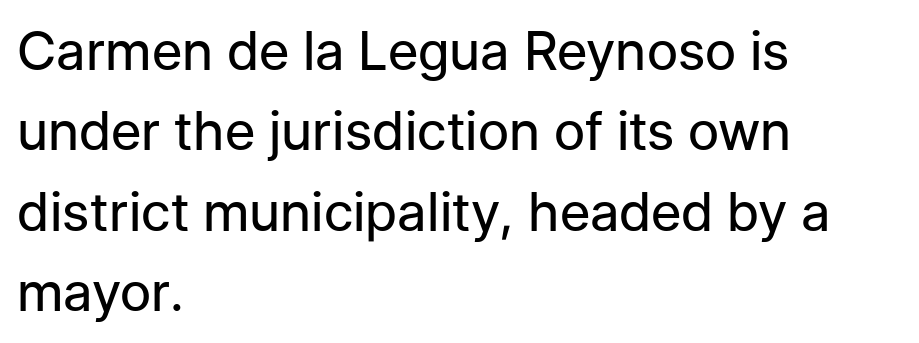
The space beneath each line is pristine and unruled. A typesetter would label this face a sans. These lines are rendered in a variable-pitch font. The tracking reads as untouched default to a designer's eye. Quick note: interline space is typical. Notice how the stems are strictly vertical — no italics here.
